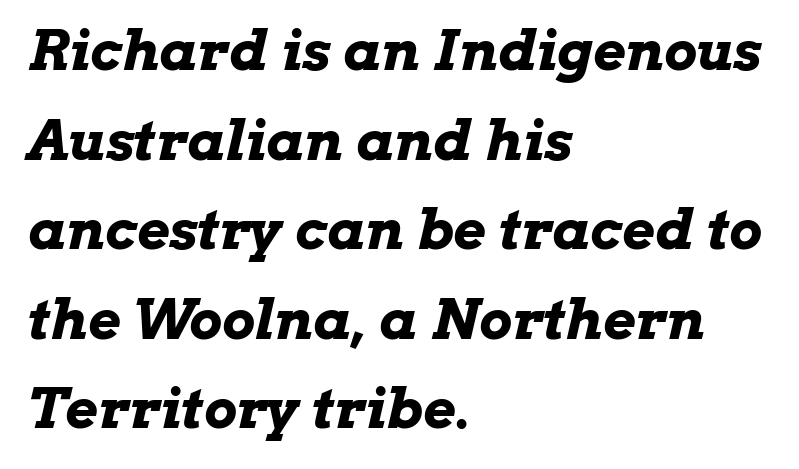
{"italic": "yes", "lean": "right", "slant_degrees": 13, "bold": "yes", "weight": "bold", "width": "wide", "stroke_contrast": "low", "x_height": "medium", "monospaced": "no", "underline": "no", "align": "left", "line_spacing": "normal", "line_spacing_ratio": 1.6, "letter_spacing": "normal", "letter_spacing_em": 0.0, "glyph_px": 56}
